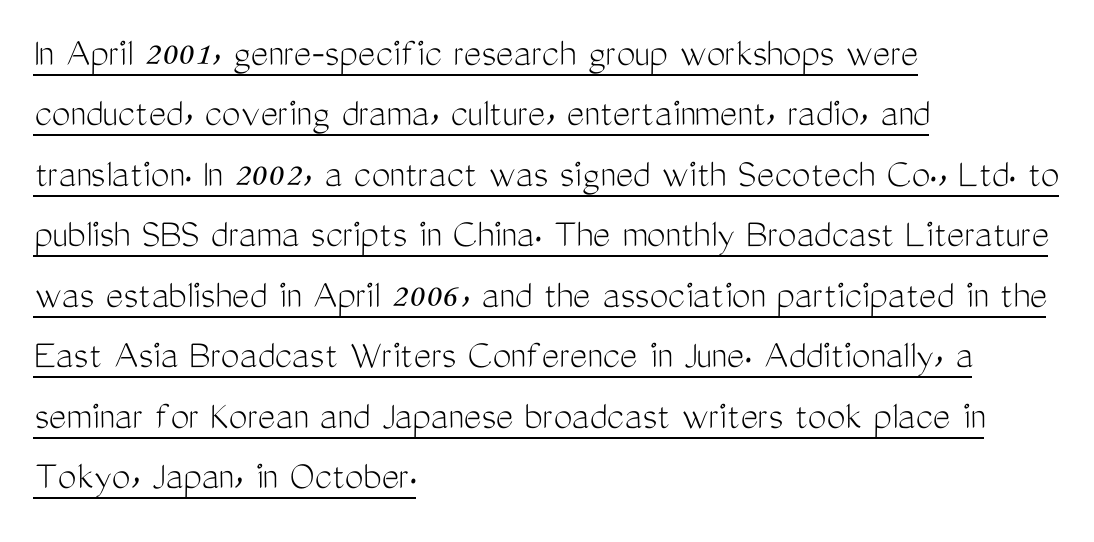
Q: Is the text bold? A: No.
Q: Is the text italic (slanted)? A: No, it is upright.
Q: Is the typeface a serif or a sans-serif typeface? A: Sans-serif.
Q: Is the text underlined? A: Yes.
Q: How is the paragraph aligned? A: Left-aligned.
Q: Is the spacing between letters normal or unusually wide? A: Normal.
Q: Is the spacing between lines tight, normal or loose? A: Normal.
Q: Width (condensed, normal, or wide)? A: Condensed.
Q: Stroke contrast? A: Medium.
Q: x-height? A: Medium.
Q: Monospaced? A: No.
